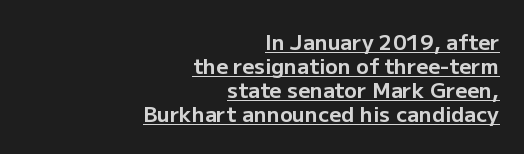
The image shows 21 px bold type, upright; set right-aligned, tight line spacing (1.14x), normal letter spacing, underlined.
